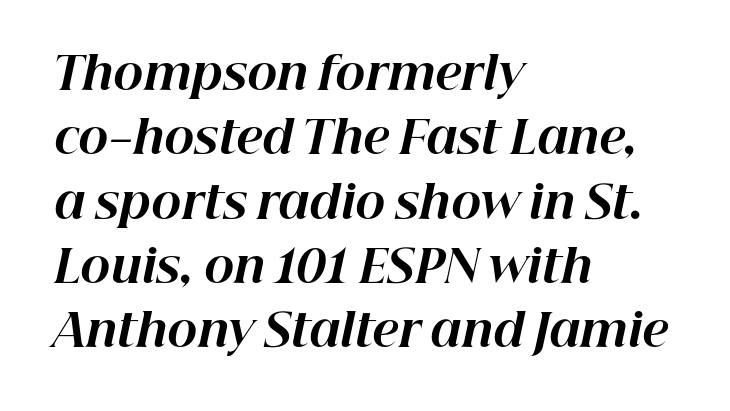
Q: Is the text bold? A: Yes.
Q: Is the text italic (slanted)? A: Yes, it leans right by about 12 degrees.
Q: Is the text underlined? A: No.
Q: How is the paragraph aligned? A: Left-aligned.
Q: Is the spacing between letters normal or unusually wide? A: Normal.
Q: Is the spacing between lines tight, normal or loose? A: Normal.
Q: Width (condensed, normal, or wide)? A: Normal.
Q: Stroke contrast? A: High.
Q: x-height? A: Medium.
Q: Monospaced? A: No.
